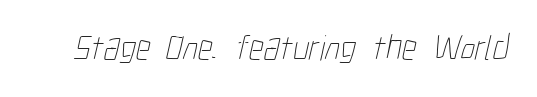
The image shows 36 px thin, condensed type; set normal letter spacing, not underlined; low stroke contrast and a medium x-height.
